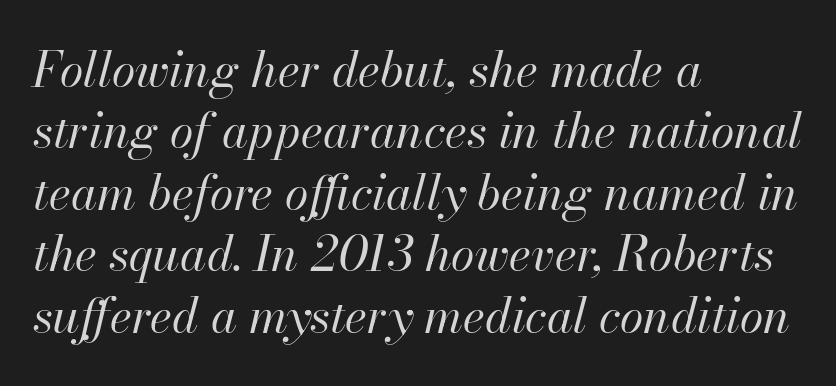
{"italic": "yes", "lean": "right", "slant_degrees": 13, "bold": "no", "weight": "regular", "width": "normal", "stroke_contrast": "high", "x_height": "small", "monospaced": "no", "underline": "no", "align": "left", "line_spacing": "normal", "line_spacing_ratio": 1.28, "letter_spacing": "normal", "letter_spacing_em": 0.0, "glyph_px": 48}
